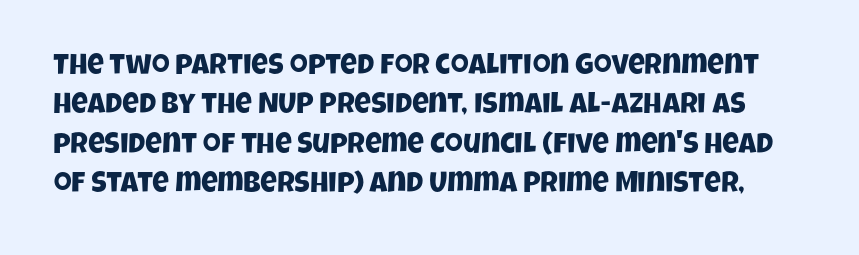
The image shows 29 px condensed sans-serif type; set normal line spacing (1.36x), normal letter spacing, not underlined; low stroke contrast and a large x-height.
